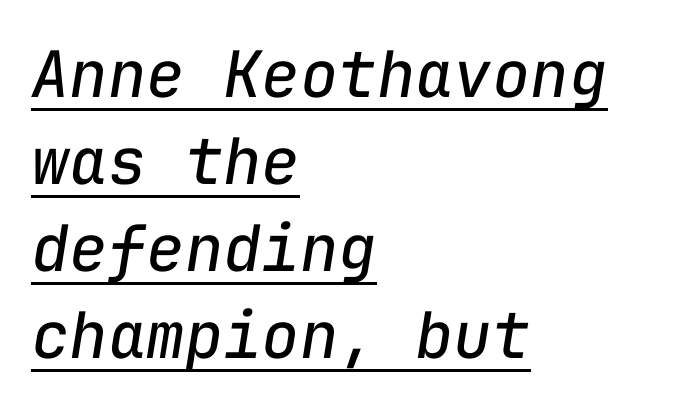
{"italic": "yes", "lean": "right", "slant_degrees": 9, "bold": "no", "weight": "regular", "width": "normal", "stroke_contrast": "low", "x_height": "medium", "monospaced": "yes", "underline": "yes", "align": "left", "line_spacing": "normal", "line_spacing_ratio": 1.36, "letter_spacing": "normal", "letter_spacing_em": 0.0, "glyph_px": 64}
